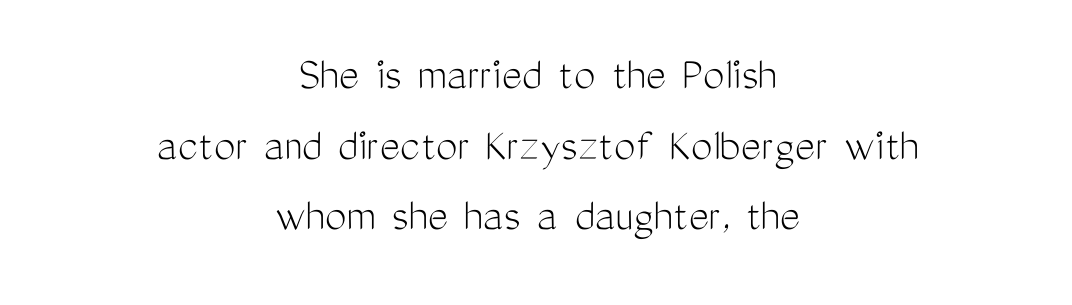
The image shows 48 px light, condensed sans-serif type, upright; set centered, normal line spacing (1.47x), normal letter spacing, not underlined; medium stroke contrast and a medium x-height.
